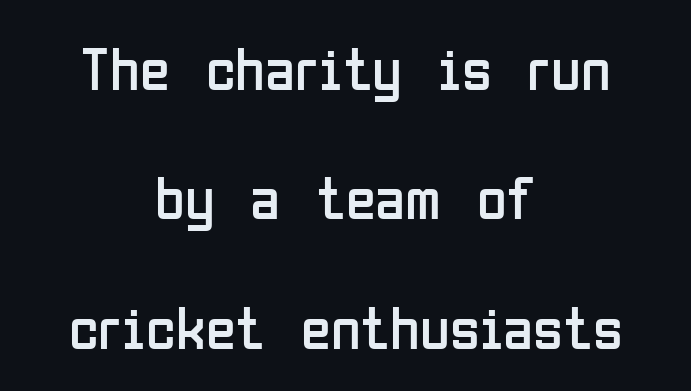
Q: Is the text bold? A: No.
Q: Is the text italic (slanted)? A: No, it is upright.
Q: Is the typeface a serif or a sans-serif typeface? A: Sans-serif.
Q: Is the text underlined? A: No.
Q: How is the paragraph aligned? A: Centered.
Q: Is the spacing between letters normal or unusually wide? A: Normal.
Q: Is the spacing between lines tight, normal or loose? A: Loose.
Q: Width (condensed, normal, or wide)? A: Condensed.
Q: Stroke contrast? A: Low.
Q: x-height? A: Medium.
Q: Monospaced? A: No.
